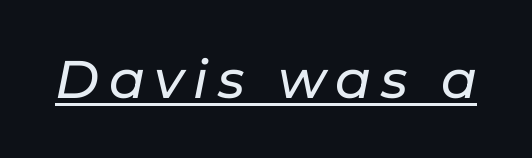
The image shows 53 px text type, italic (leaning right); set underlined; low stroke contrast and a medium x-height.
